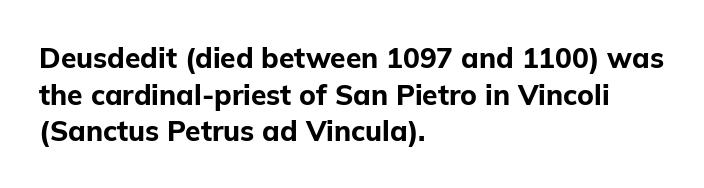
Compared with typical paragraphs, the rows here are spaced about the same. Is this a fixed-width face? No — the glyphs have proportional, varying widths. The line texture is even and compact thanks to regular tracking. Each glyph is drawn with heavy, bold strokes.
